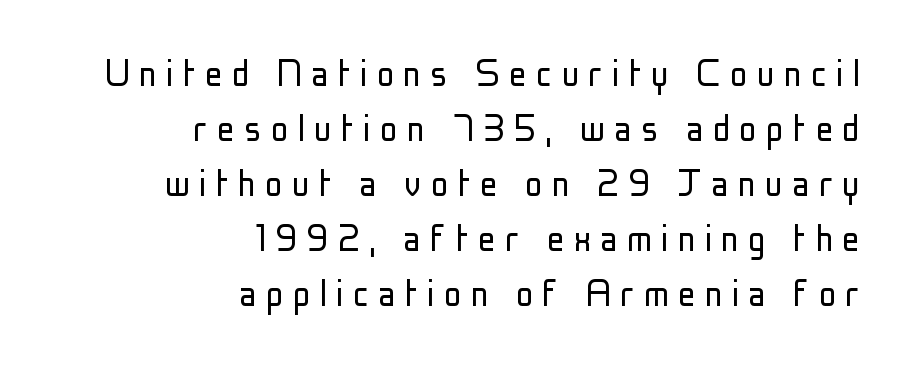
What kind of face is this? One without serifs — a sans. On a weight scale, this lands at 450 or below. A typesetter would call this proportional, since set widths differ per character. Italic? Not at all — the glyphs are vertical. Glance below the letters and you will spot only blank space. Does the leading feel generous? No, just average.
